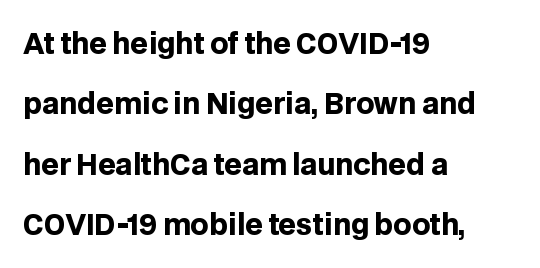
The face used here is proportionally spaced, like ordinary book or web type. Rows of type keep a wide berth in the vertical direction. Stroke thickness is high; the sample reads as a true bold. The passage is arranged the way most books set body copy — flush left. The line texture is even and compact thanks to regular tracking.
